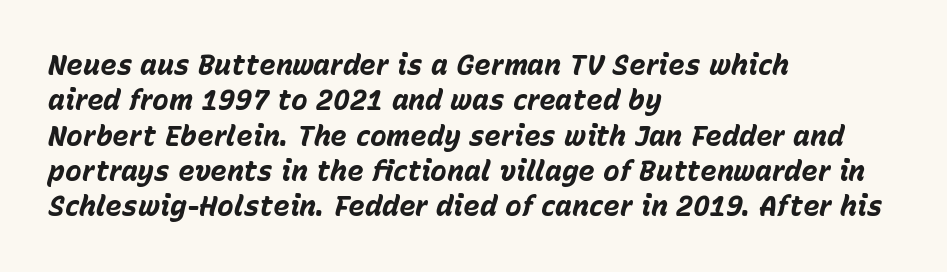
{"italic": "yes", "lean": "right", "slant_degrees": 15, "bold": "yes", "weight": "bold", "width": "normal", "stroke_contrast": "low", "x_height": "medium", "monospaced": "no", "underline": "no", "align": "left", "line_spacing": "normal", "line_spacing_ratio": 1.26, "letter_spacing": "normal", "letter_spacing_em": 0.0, "glyph_px": 28}
